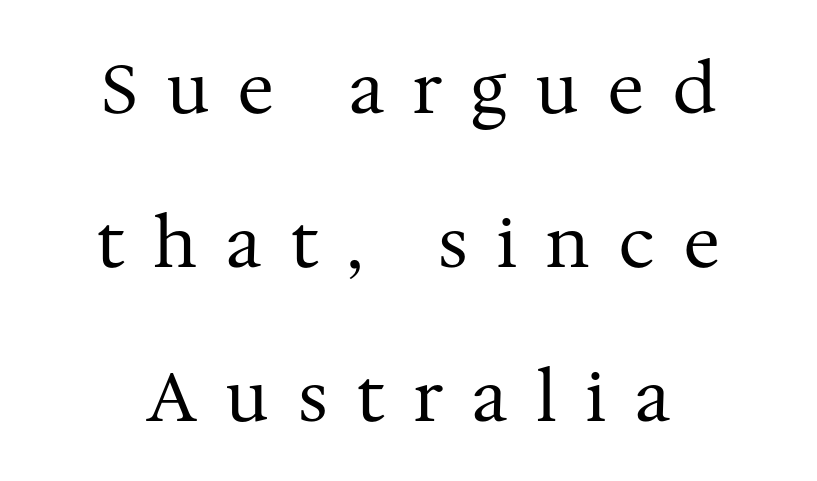
The foot of each line stays bare and open. Check where the strokes stop: tiny serifs finish them off. These glyphs show unthickened strokes, regular width or finer. Vertically, the passage feels expansive, rows floating well apart.
